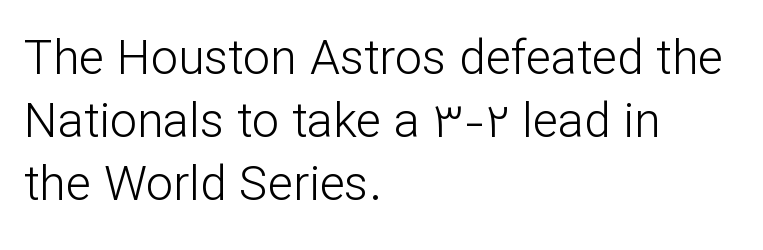
The image shows 48 px light sans-serif type, upright; set left-aligned, normal line spacing (1.31x), normal letter spacing, not underlined; low stroke contrast and a medium x-height.
